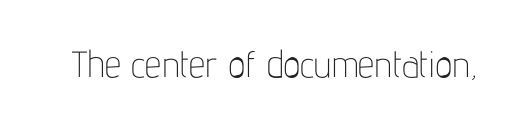
{"serif": "no", "italic": "no", "bold": "no", "weight": "thin", "width": "condensed", "stroke_contrast": "low", "x_height": "medium", "monospaced": "no", "underline": "no", "letter_spacing": "normal", "letter_spacing_em": 0.0, "glyph_px": 37}
